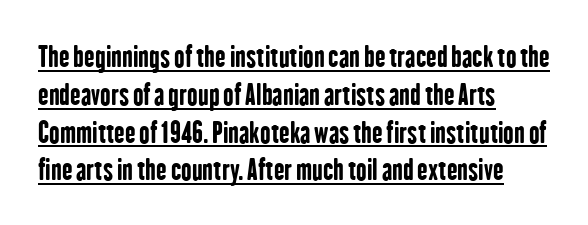
{"serif": "no", "italic": "no", "bold": "yes", "weight": "bold", "width": "condensed", "stroke_contrast": "low", "x_height": "medium", "monospaced": "no", "underline": "yes", "align": "left", "line_spacing": "normal", "line_spacing_ratio": 1.35, "letter_spacing": "normal", "letter_spacing_em": 0.0, "glyph_px": 28}
